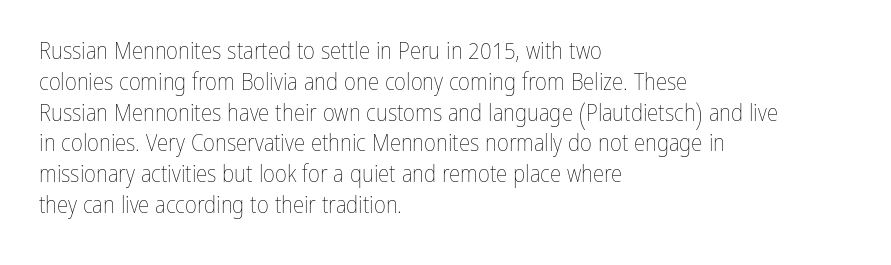
The image shows 23 px text type, upright; set left-aligned, normal line spacing (1.34x), normal letter spacing, not underlined.
